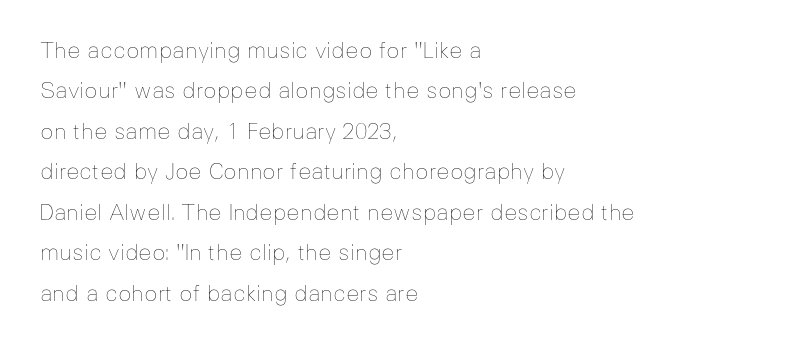
Q: Is the text bold? A: No.
Q: Is the text italic (slanted)? A: No, it is upright.
Q: Is the text underlined? A: No.
Q: How is the paragraph aligned? A: Left-aligned.
Q: Is the spacing between letters normal or unusually wide? A: Normal.
